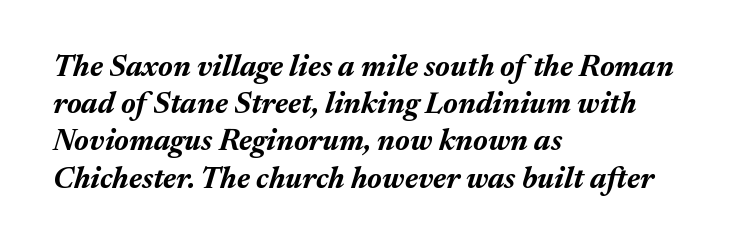
Q: Is the text bold? A: Yes.
Q: Is the text italic (slanted)? A: Yes, it leans right by about 17 degrees.
Q: Is the text underlined? A: No.
Q: How is the paragraph aligned? A: Left-aligned.
Q: Is the spacing between letters normal or unusually wide? A: Normal.
Q: Width (condensed, normal, or wide)? A: Normal.
Q: Stroke contrast? A: Medium.
Q: x-height? A: Medium.
Q: Monospaced? A: No.
